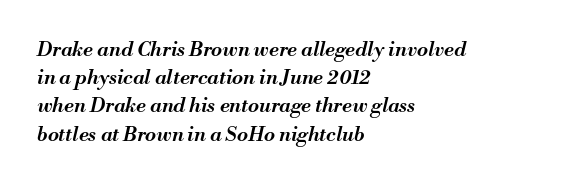
The image shows 20 px text type, italic (leaning right); set left-aligned, normal line spacing (1.41x), normal letter spacing, not underlined.
